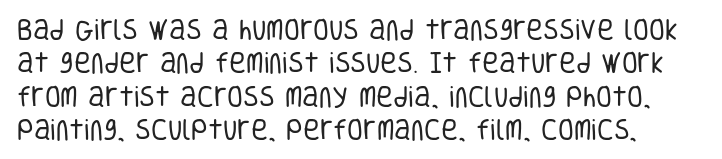
Q: Is the text bold? A: No.
Q: Is the text italic (slanted)? A: No, it is upright.
Q: Is the text underlined? A: No.
Q: Is the spacing between letters normal or unusually wide? A: Normal.
Q: Is the spacing between lines tight, normal or loose? A: Normal.
